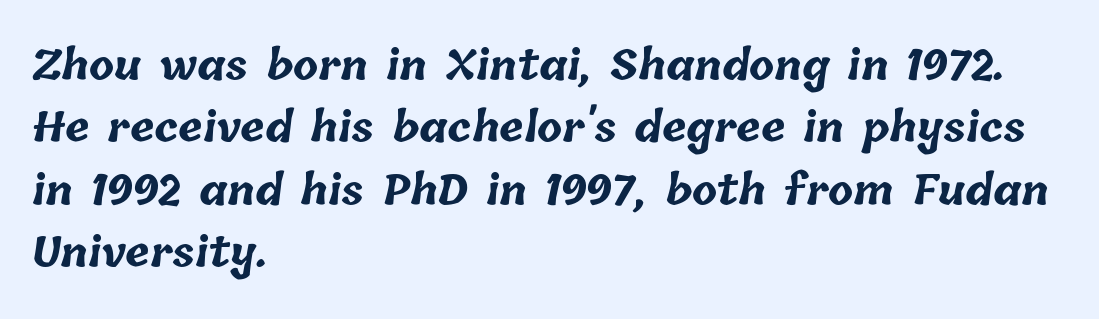
Q: Is the text bold? A: Yes.
Q: Is the text underlined? A: No.
Q: How is the paragraph aligned? A: Left-aligned.
Q: Is the spacing between letters normal or unusually wide? A: Normal.
Q: Is the spacing between lines tight, normal or loose? A: Normal.
Q: Width (condensed, normal, or wide)? A: Normal.
Q: Stroke contrast? A: Low.
Q: x-height? A: Medium.
Q: Monospaced? A: No.
